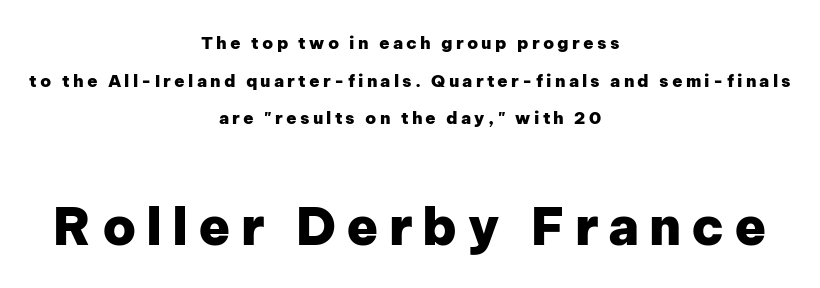
Letters rest on an invisible, unmarked baseline. Every stem runs plumb, perpendicular to the baseline. The passage shown is emphatically bold. Of the two passages, the one underneath uses the larger point size.
